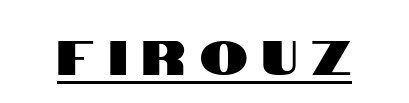
Q: Is the text italic (slanted)? A: No, it is upright.
Q: Is the typeface a serif or a sans-serif typeface? A: Sans-serif.
Q: Is the text underlined? A: Yes.
Q: Is the spacing between letters normal or unusually wide? A: Unusually wide.
Q: Width (condensed, normal, or wide)? A: Condensed.
Q: Stroke contrast? A: High.
Q: x-height? A: Large.
Q: Monospaced? A: No.
